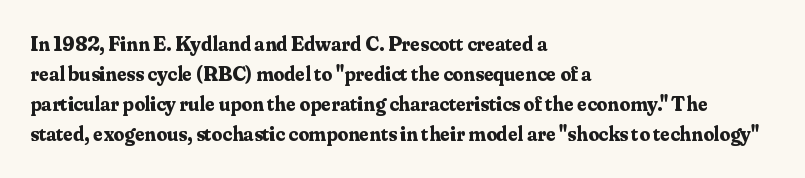
{"italic": "no", "bold": "yes", "underline": "no", "align": "left", "line_spacing": "normal", "line_spacing_ratio": 1.43, "letter_spacing": "normal", "letter_spacing_em": 0.0, "glyph_px": 21}
